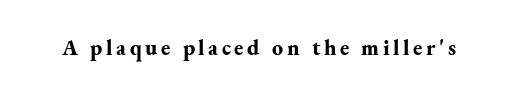
The image shows 22 px bold type, upright; set not underlined.
